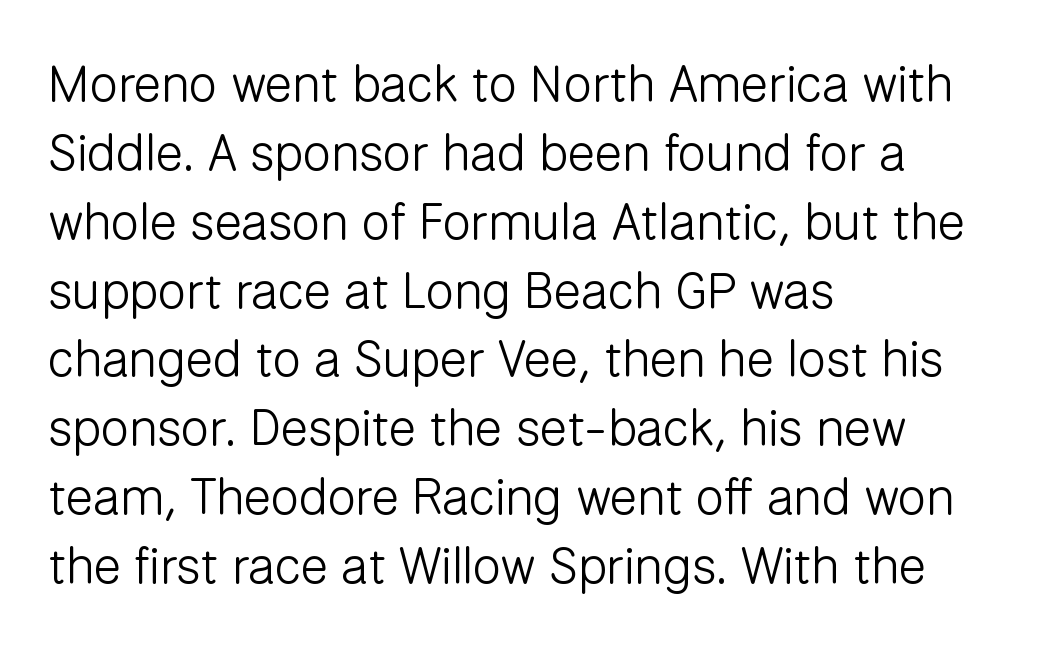
{"serif": "no", "italic": "no", "bold": "no", "weight": "light", "width": "normal", "stroke_contrast": "low", "x_height": "medium", "monospaced": "no", "underline": "no", "align": "left", "line_spacing": "normal", "line_spacing_ratio": 1.35, "letter_spacing": "normal", "letter_spacing_em": 0.0, "glyph_px": 51}
